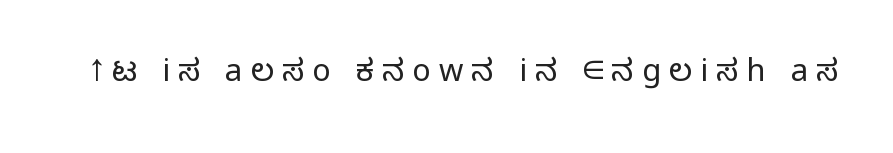
{"serif": "no", "italic": "no", "bold": "no", "weight": "light", "width": "normal", "stroke_contrast": "low", "x_height": "medium", "monospaced": "no", "underline": "no", "letter_spacing": "wide", "letter_spacing_em": 0.26, "glyph_px": 31}
